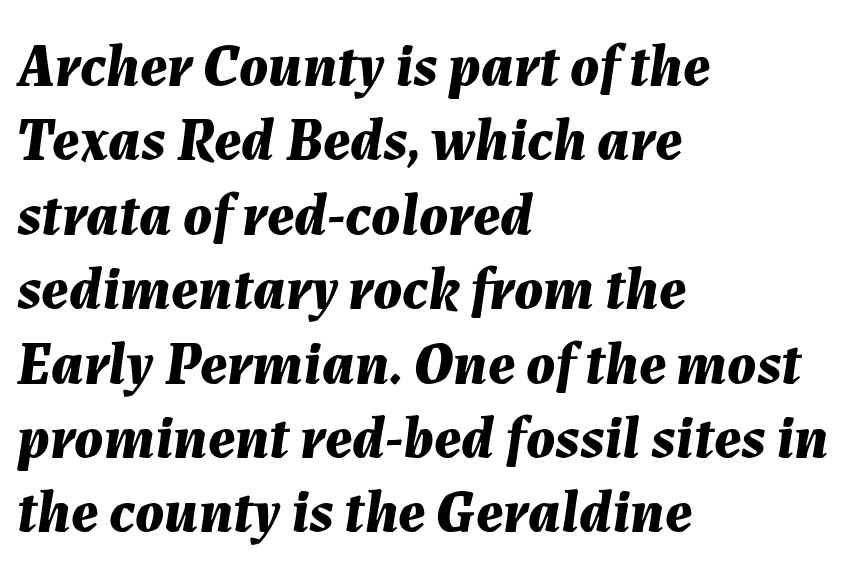
{"italic": "yes", "lean": "right", "slant_degrees": 7, "bold": "yes", "weight": "bold", "width": "normal", "stroke_contrast": "medium", "x_height": "medium", "monospaced": "no", "underline": "no", "align": "left", "line_spacing_ratio": 1.24, "letter_spacing": "normal", "letter_spacing_em": 0.0, "glyph_px": 60}
